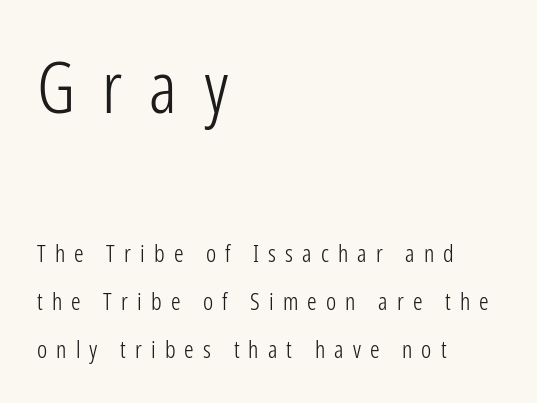
The text block is weighted toward the left margin, trailing off unevenly rightward. A roman cut, with each character standing at attention. Each stroke keeps to a modest, everyday thickness or less. The rendering uses natural spacing where letterforms have individual widths. Are there feet on the stems? There aren't — it's a sans. Just letters on the line, the space beneath them empty.
